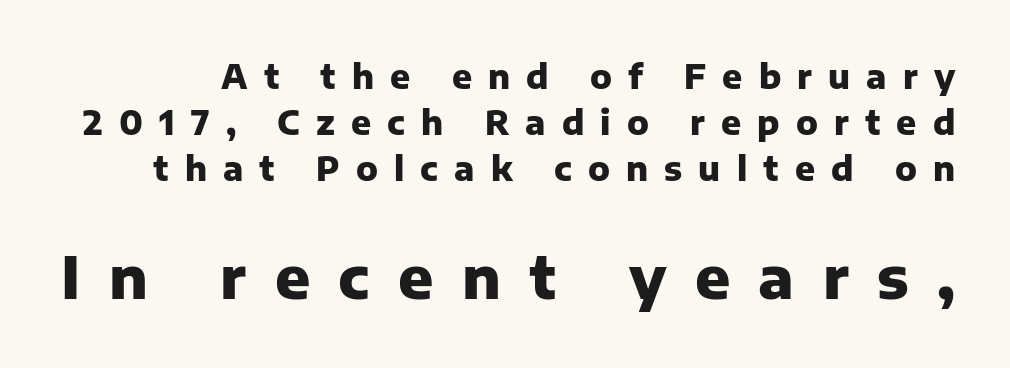
Chunky letters — that's bold for sure. Proportional: the letters do not fall into vertical columns. Spacing between characters has been opened up far beyond the box default. Whoever set this chose a conventional vertical rhythm.
